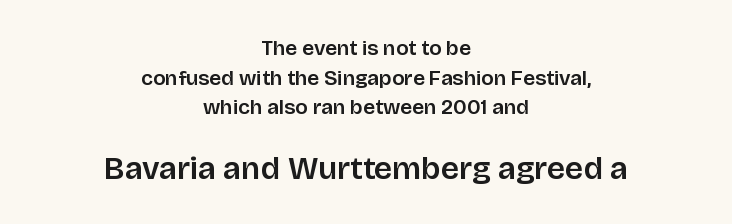
The image shows 32 px sans-serif type, upright; set centered, normal line spacing (1.41x), normal letter spacing, not underlined; the second (bottom) block is 1.52x larger; low stroke contrast and a large x-height.
